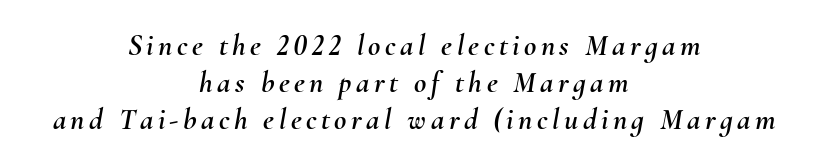
{"italic": "yes", "lean": "right", "slant_degrees": 10, "width": "normal", "stroke_contrast": "medium", "x_height": "small", "monospaced": "no", "underline": "no", "align": "center", "line_spacing_ratio": 1.23, "glyph_px": 30}
